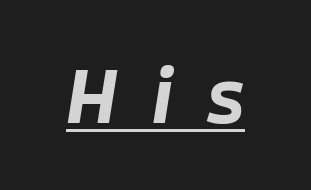
Short note: letters widely spaced. The letters advance in unequal steps, a hallmark of proportional type. The face used here has the dense, thick strokes of a bold. A baseline rule has been typeset under these characters. The typography opts for an oblique posture over an upright one.
